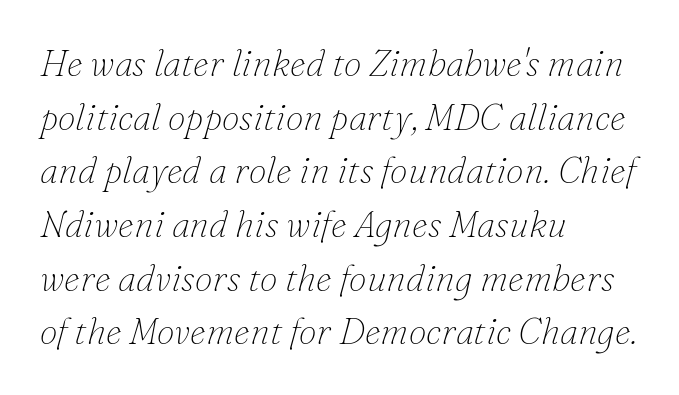
Q: Is the text bold? A: No.
Q: Is the text italic (slanted)? A: Yes, it leans right by about 16 degrees.
Q: Is the typeface a serif or a sans-serif typeface? A: Serif.
Q: Is the text underlined? A: No.
Q: How is the paragraph aligned? A: Left-aligned.
Q: Is the spacing between letters normal or unusually wide? A: Normal.
Q: Is the spacing between lines tight, normal or loose? A: Normal.
Q: Width (condensed, normal, or wide)? A: Normal.
Q: Stroke contrast? A: Low.
Q: x-height? A: Small.
Q: Monospaced? A: No.
